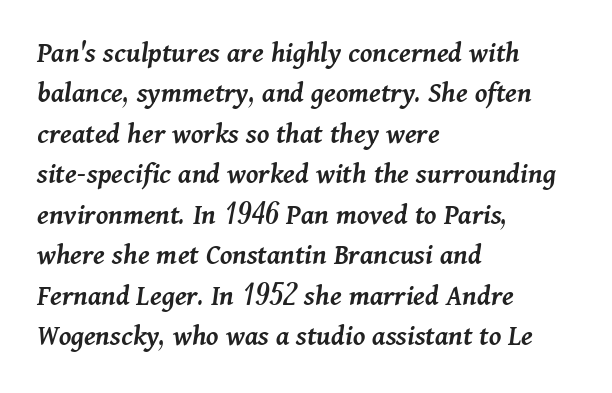
{"italic": "yes", "lean": "right", "slant_degrees": 11, "bold": "semi", "weight": "semibold", "width": "normal", "stroke_contrast": "medium", "x_height": "medium", "monospaced": "no", "underline": "no", "align": "left", "line_spacing": "normal", "line_spacing_ratio": 1.35, "letter_spacing": "normal", "letter_spacing_em": 0.0, "glyph_px": 30}
